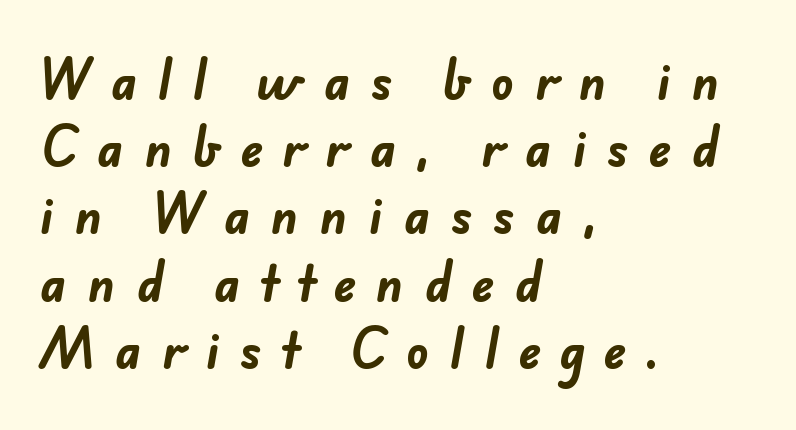
Chunky letters — that's bold for sure. Letter spacing: wide. Here the designer chose a conventional face with non-uniform glyph widths. Horizontal bands of white between lines are of average thickness. A student would call this left alignment; a typographer would say flush left, rag right. Nope, no serifs anywhere on these letters.
